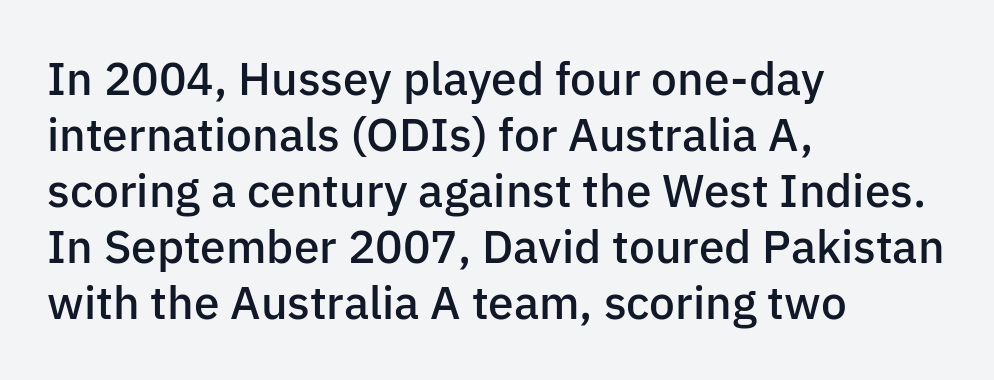
Every letter is mildly thick-stroked: semibold rather than bold. You could not count columns in this text — the font is proportionally spaced. Default kerning and tracking; the words read as compact shapes. Casual observation: everything's shoved over to the left. The gap between lines stays unmarked.
